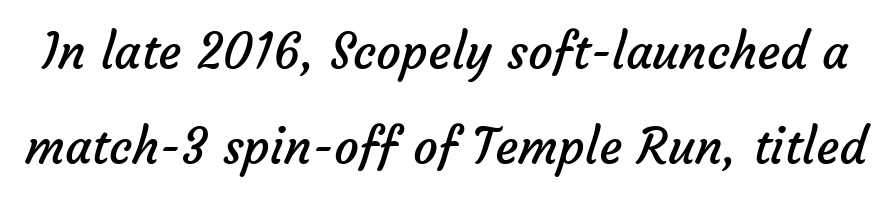
The image shows 49 px regular-weight sans-serif type; set loose line spacing (1.93x), normal letter spacing, not underlined; low stroke contrast and a medium x-height.
